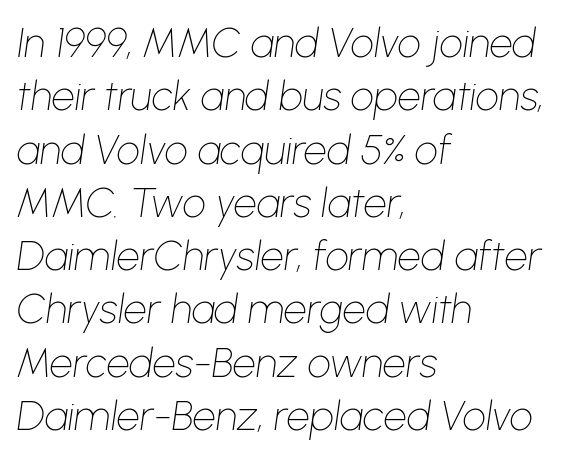
The image shows 41 px thin type, italic (leaning right); set left-aligned, normal line spacing (1.3x), normal letter spacing, not underlined; low stroke contrast and a medium x-height.
